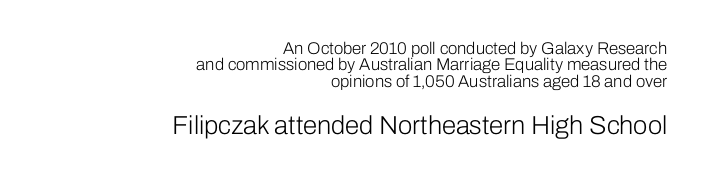
{"italic": "no", "bold": "no", "underline": "no", "align": "right", "line_spacing": "tight", "line_spacing_ratio": 0.97, "letter_spacing": "normal", "letter_spacing_em": 0.0, "larger_block": "second", "size_ratio": 1.53, "glyph_px": 26}
